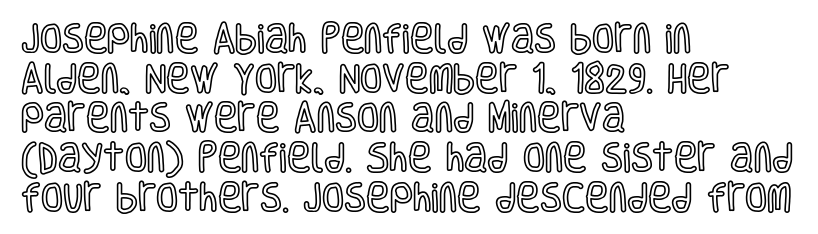
Q: Is the text italic (slanted)? A: No, it is upright.
Q: Is the text underlined? A: No.
Q: How is the paragraph aligned? A: Left-aligned.
Q: Is the spacing between letters normal or unusually wide? A: Normal.
Q: Width (condensed, normal, or wide)? A: Condensed.
Q: x-height? A: Large.
Q: Monospaced? A: No.
